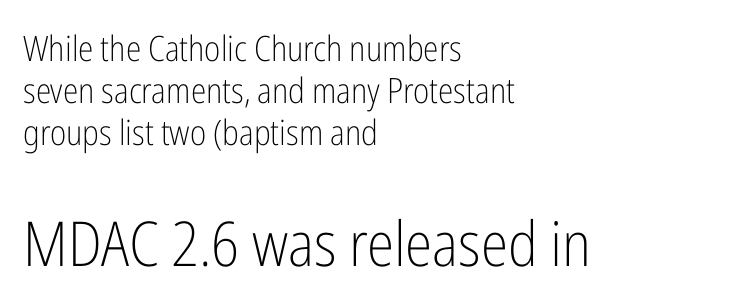
The image shows 62 px light, condensed sans-serif type, upright; set left-aligned, line spacing 1.2x, normal letter spacing, not underlined; the second (bottom) block is 1.77x larger; low stroke contrast and a medium x-height.
